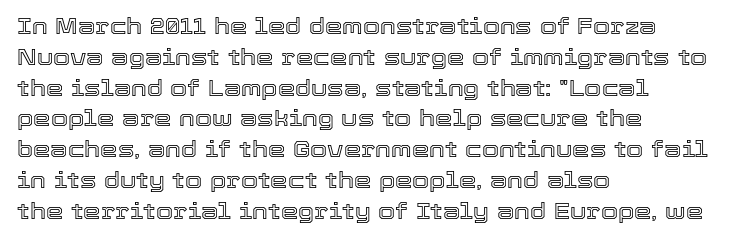
{"italic": "no", "underline": "no", "align": "left", "line_spacing": "normal", "line_spacing_ratio": 1.4, "letter_spacing": "normal", "letter_spacing_em": 0.0, "glyph_px": 22}
